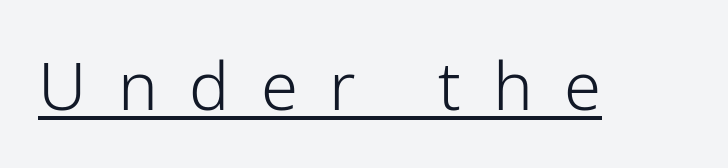
Does the lettering tilt? It doesn't — this is upright. Check the space under the baseline: a stroke is drawn there. The letterforms stand isolated, each surrounded by extra space. Classification — sans serif. These lines are rendered in a variable-pitch font.
